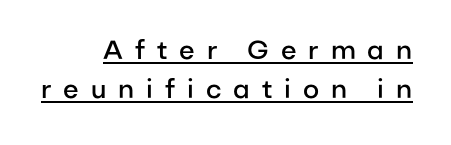
{"italic": "no", "bold": "semi", "underline": "yes", "align": "right", "line_spacing": "normal", "line_spacing_ratio": 1.51, "letter_spacing": "wide", "letter_spacing_em": 0.46, "glyph_px": 26}
